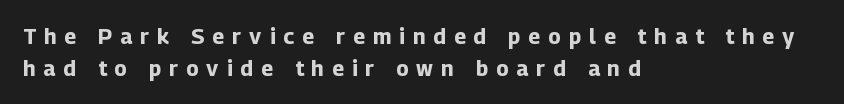
{"italic": "no", "bold": "yes", "underline": "no", "align": "left", "line_spacing": "normal", "line_spacing_ratio": 1.52, "letter_spacing": "wide", "letter_spacing_em": 0.39, "glyph_px": 21}
